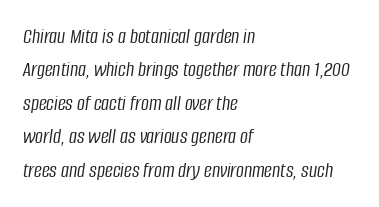
{"italic": "yes", "lean": "right", "slant_degrees": 8, "bold": "no", "underline": "no", "align": "left", "line_spacing": "normal", "line_spacing_ratio": 1.52, "letter_spacing": "normal", "letter_spacing_em": 0.0, "glyph_px": 22}
